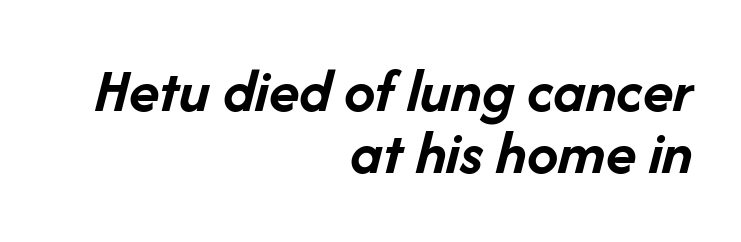
The image shows 63 px semibold type, italic (leaning right); set right-aligned, tight line spacing (0.98x), normal letter spacing, not underlined; low stroke contrast and a medium x-height.
